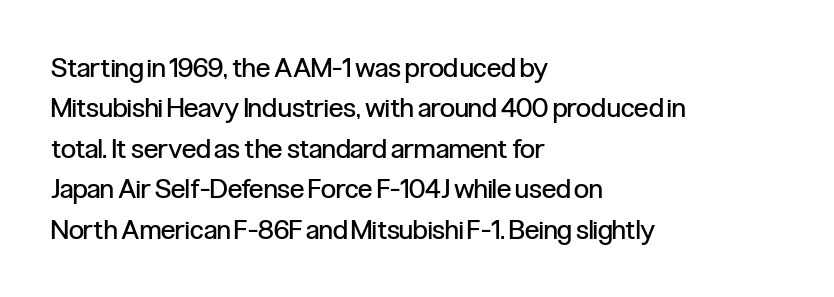
Q: Is the text bold? A: No.
Q: Is the text italic (slanted)? A: No, it is upright.
Q: Is the text underlined? A: No.
Q: How is the paragraph aligned? A: Left-aligned.
Q: Is the spacing between letters normal or unusually wide? A: Normal.
Q: Is the spacing between lines tight, normal or loose? A: Normal.
